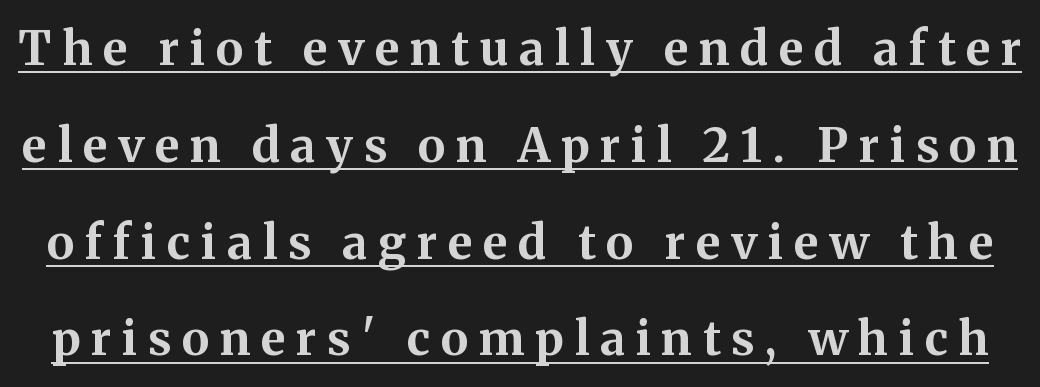
The image shows 47 px bold serif type, upright; set loose line spacing (2.06x), unusually wide letter spacing (+0.23 em), underlined; medium stroke contrast and a medium x-height.
